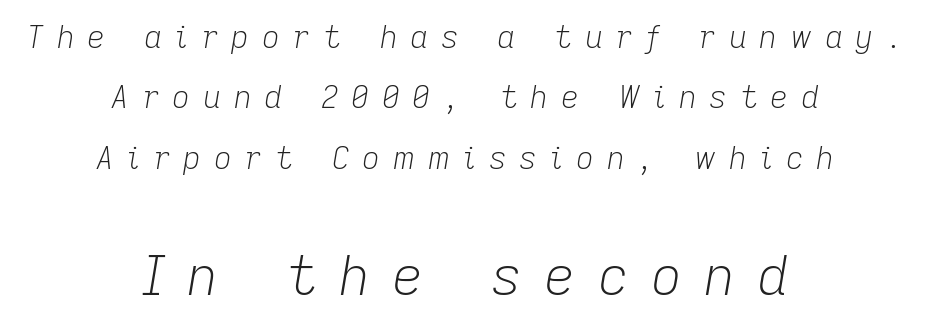
Q: Is the text bold? A: No.
Q: Is the text italic (slanted)? A: Yes, it leans right by about 9 degrees.
Q: Is the text underlined? A: No.
Q: How is the paragraph aligned? A: Centered.
Q: Is the spacing between letters normal or unusually wide? A: Unusually wide.
Q: Is the spacing between lines tight, normal or loose? A: Loose.
Q: Which block of text is set in a larger size, the first (top) or the second (bottom)? A: The second (bottom) one.
Q: Width (condensed, normal, or wide)? A: Normal.
Q: Stroke contrast? A: Low.
Q: x-height? A: Medium.
Q: Monospaced? A: No.
